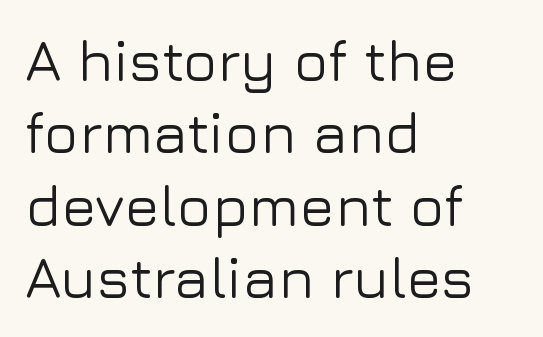
This sample uses an upright cut, with every glyph sitting square on the baseline. The designer left line spacing at the default. A typesetter would label this face a sans. This rendering leaves character spacing at its baseline value. Does the copy run flush right? No — it runs flush left.
